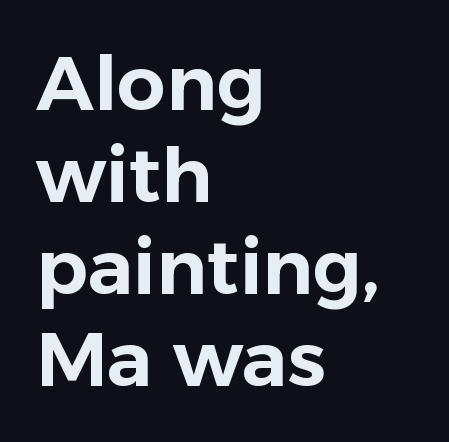
{"serif": "no", "italic": "no", "width": "normal", "stroke_contrast": "low", "x_height": "medium", "monospaced": "no", "underline": "no", "align": "left", "line_spacing_ratio": 1.21, "letter_spacing": "normal", "letter_spacing_em": 0.0, "glyph_px": 76}
